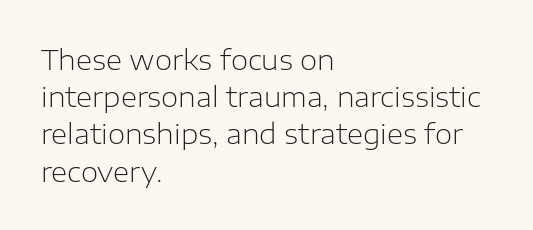
The image shows 28 px light sans-serif type, upright; set left-aligned, normal line spacing (1.33x), normal letter spacing, not underlined; low stroke contrast and a medium x-height.
